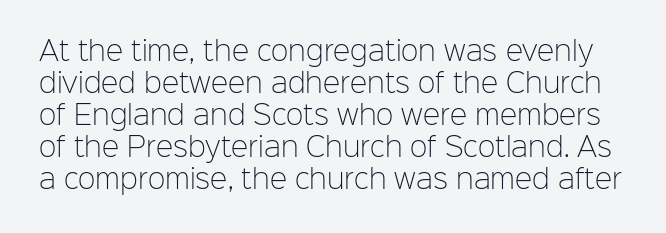
{"italic": "no", "bold": "no", "underline": "no", "line_spacing_ratio": 1.23, "letter_spacing": "normal", "letter_spacing_em": 0.0, "glyph_px": 26}
